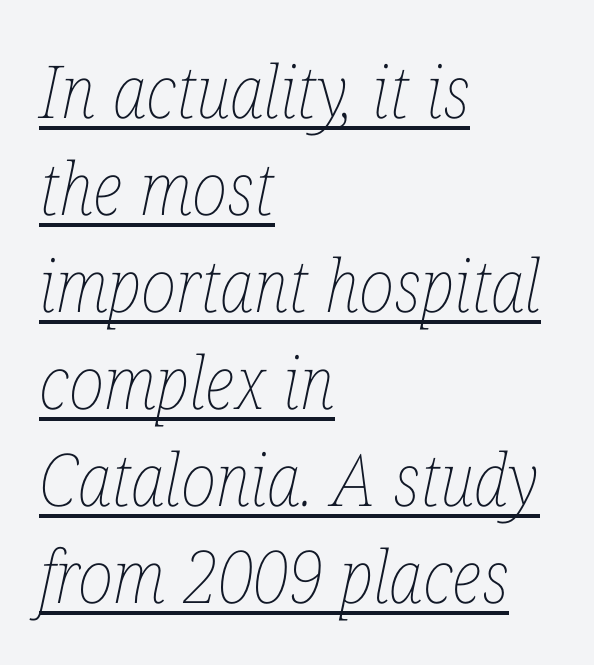
Q: Is the text bold? A: No.
Q: Is the text italic (slanted)? A: Yes, it leans right by about 12 degrees.
Q: Is the text underlined? A: Yes.
Q: How is the paragraph aligned? A: Left-aligned.
Q: Is the spacing between letters normal or unusually wide? A: Normal.
Q: Is the spacing between lines tight, normal or loose? A: Normal.
Q: Width (condensed, normal, or wide)? A: Condensed.
Q: Stroke contrast? A: Low.
Q: x-height? A: Medium.
Q: Monospaced? A: No.
